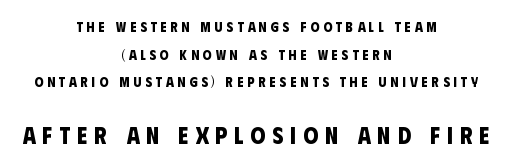
Q: Is the text bold? A: Yes.
Q: Is the text underlined? A: No.
Q: How is the paragraph aligned? A: Centered.
Q: Is the spacing between letters normal or unusually wide? A: Unusually wide.
Q: Is the spacing between lines tight, normal or loose? A: Loose.
Q: Which block of text is set in a larger size, the first (top) or the second (bottom)? A: The second (bottom) one.
